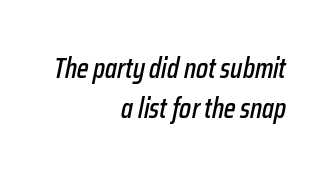
{"italic": "yes", "lean": "right", "slant_degrees": 12, "width": "condensed", "stroke_contrast": "low", "x_height": "medium", "monospaced": "no", "underline": "no", "align": "right", "line_spacing": "normal", "line_spacing_ratio": 1.43, "letter_spacing": "normal", "letter_spacing_em": 0.0, "glyph_px": 28}
